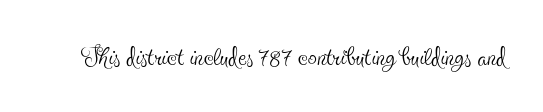
Q: Is the text bold? A: No.
Q: Is the typeface a serif or a sans-serif typeface? A: Serif.
Q: Is the text underlined? A: No.
Q: Is the spacing between letters normal or unusually wide? A: Normal.
Q: Width (condensed, normal, or wide)? A: Condensed.
Q: x-height? A: Small.
Q: Monospaced? A: No.
